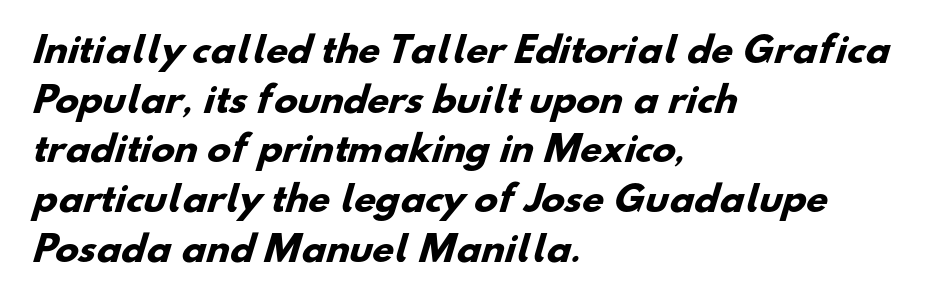
Note the varied advance widths — an 'i' is clearly narrower than an 'm'. What weight is shown? A full bold with thick strokes. Horizontal alignment here is leftward, the default for most running prose. The string is rendered with underlining switched off. Serif or sans? Sans — the stroke terminals are bare. Observe the ordinary spacing: letters are neighbours, not strangers.
